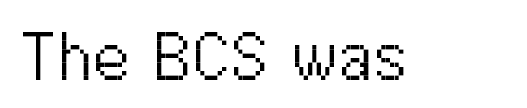
Q: Is the text bold? A: No.
Q: Is the text italic (slanted)? A: No, it is upright.
Q: Is the typeface a serif or a sans-serif typeface? A: Sans-serif.
Q: Is the text underlined? A: No.
Q: Is the spacing between letters normal or unusually wide? A: Normal.
Q: Width (condensed, normal, or wide)? A: Normal.
Q: Stroke contrast? A: Medium.
Q: x-height? A: Medium.
Q: Monospaced? A: No.
